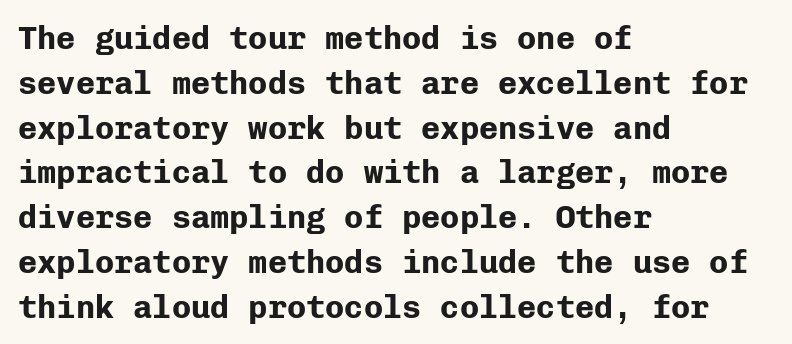
You could call the tracking neutral — neither tight nor loose. Every row of glyphs begins at an identical x-position on the left. Weight: bold. This block has exactly the height ordinary leading produces.
